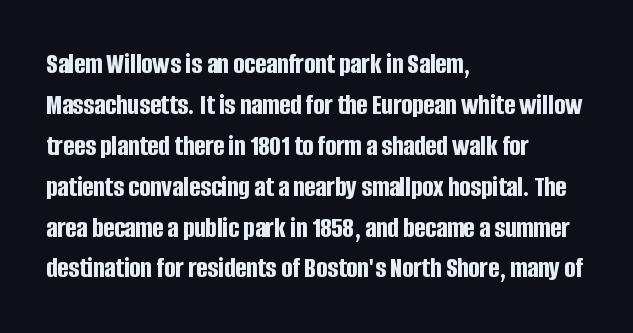
These lines stack with their left ends in a neat column. Letterform terminals end flat and unadorned throughout the passage. No extra tracking has been applied to these lines. Is this a fixed-width face? No — the glyphs have proportional, varying widths. Just letters on the line, the space beneath them empty. The passage shown stacks its lines at a standard gap.
